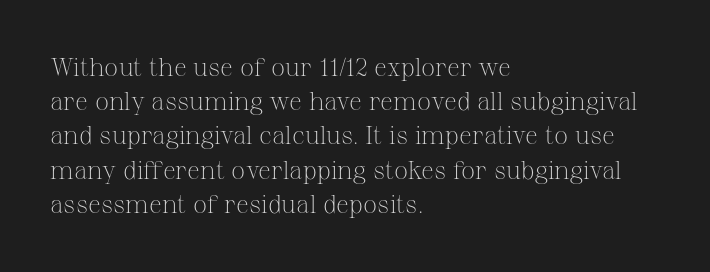
Q: Is the text bold? A: No.
Q: Is the text italic (slanted)? A: No, it is upright.
Q: Is the text underlined? A: No.
Q: How is the paragraph aligned? A: Left-aligned.
Q: Is the spacing between letters normal or unusually wide? A: Normal.
Q: Is the spacing between lines tight, normal or loose? A: Normal.
